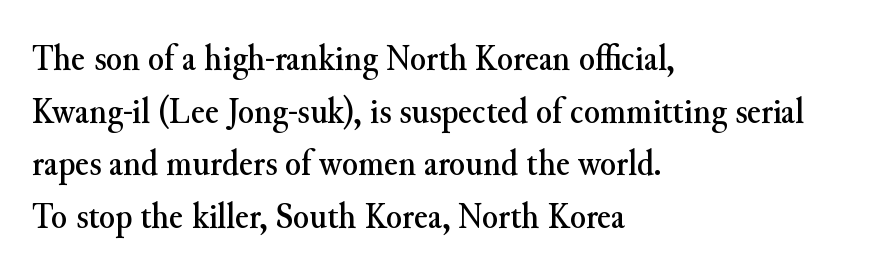
Q: Is the text italic (slanted)? A: No, it is upright.
Q: Is the typeface a serif or a sans-serif typeface? A: Serif.
Q: Is the text underlined? A: No.
Q: How is the paragraph aligned? A: Left-aligned.
Q: Is the spacing between letters normal or unusually wide? A: Normal.
Q: Is the spacing between lines tight, normal or loose? A: Normal.
Q: Width (condensed, normal, or wide)? A: Normal.
Q: Stroke contrast? A: Medium.
Q: x-height? A: Small.
Q: Monospaced? A: No.
